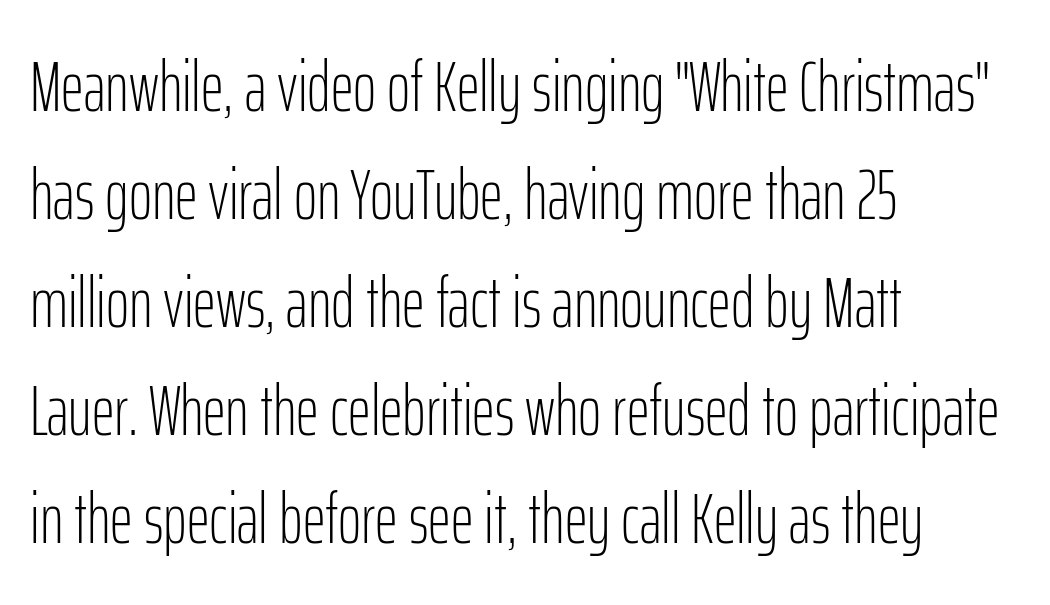
Q: Is the text bold? A: No.
Q: Is the text italic (slanted)? A: No, it is upright.
Q: Is the typeface a serif or a sans-serif typeface? A: Sans-serif.
Q: Is the text underlined? A: No.
Q: How is the paragraph aligned? A: Left-aligned.
Q: Is the spacing between letters normal or unusually wide? A: Normal.
Q: Is the spacing between lines tight, normal or loose? A: Normal.
Q: Width (condensed, normal, or wide)? A: Condensed.
Q: Stroke contrast? A: Low.
Q: x-height? A: Medium.
Q: Monospaced? A: No.
